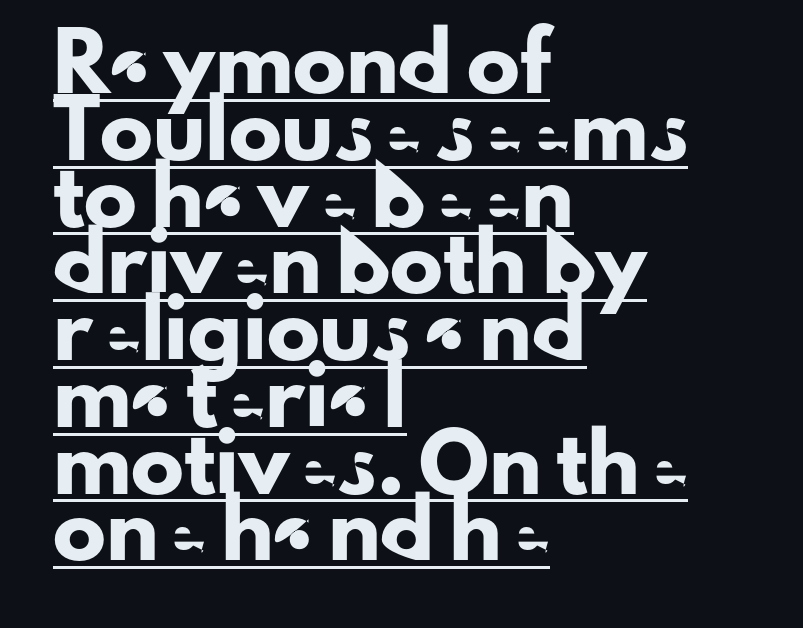
The image shows 53 px sans-serif type, upright; set left-aligned, normal line spacing (1.26x), normal letter spacing, underlined; low stroke contrast and a small x-height.
